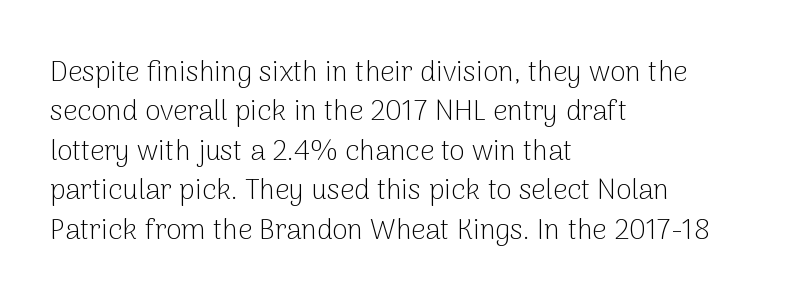
Do the characters align in a grid? No, the font is proportional. Unmarked baselines from the first word to the last. The face looks like a standard text weight, possibly lighter. Does the copy run flush right? No — it runs flush left.
